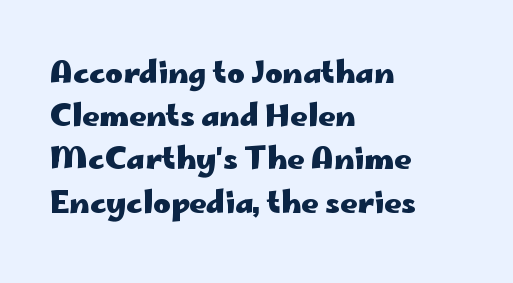
The image shows 30 px heavy, wide sans-serif type, upright; set left-aligned, normal line spacing (1.44x), normal letter spacing, not underlined; low stroke contrast and a small x-height.
